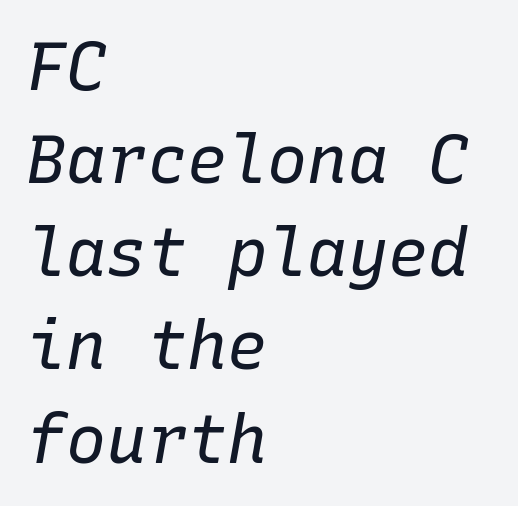
The image shows 67 px regular-weight type, italic (leaning right), monospaced; set left-aligned, normal line spacing (1.39x), normal letter spacing, not underlined; low stroke contrast and a medium x-height.
